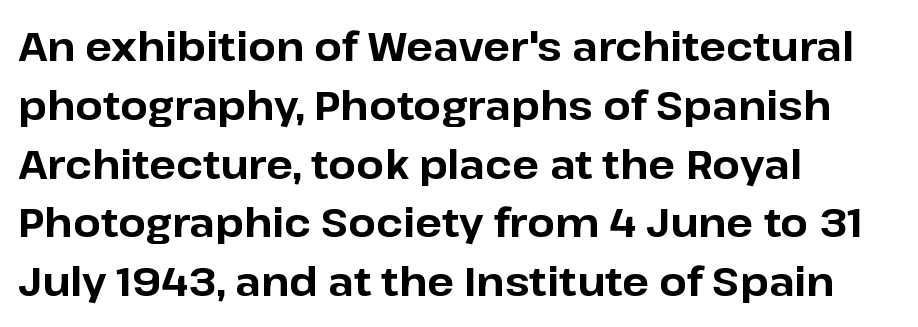
{"serif": "no", "italic": "no", "bold": "yes", "weight": "bold", "width": "normal", "stroke_contrast": "low", "x_height": "medium", "monospaced": "no", "underline": "no", "align": "left", "line_spacing": "normal", "line_spacing_ratio": 1.47, "letter_spacing": "normal", "letter_spacing_em": 0.0, "glyph_px": 40}
